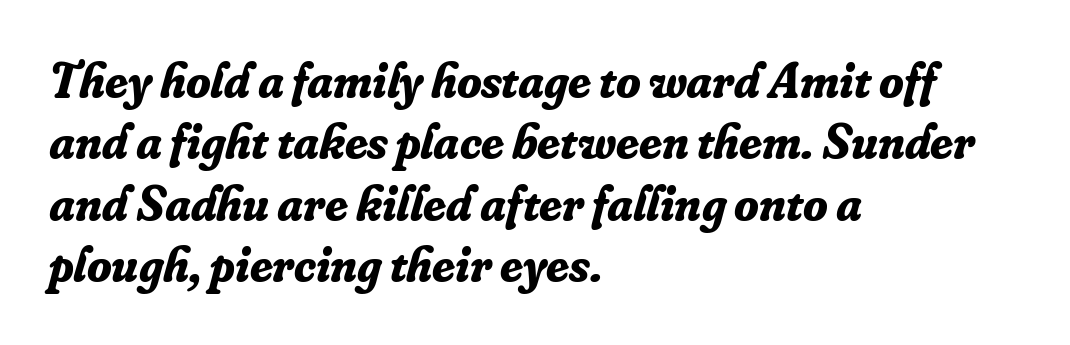
Emphasis by weight is at full strength: bold. Do the characters align in a grid? No, the font is proportional. Does extra space separate the letters? No, they use regular spacing. Which margin do the lines hug? The left one — the right edge is uneven.
